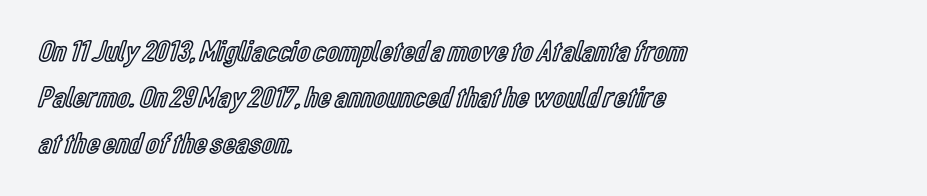
Q: Is the text italic (slanted)? A: Yes.
Q: Is the text underlined? A: No.
Q: How is the paragraph aligned? A: Left-aligned.
Q: Is the spacing between letters normal or unusually wide? A: Normal.
Q: Is the spacing between lines tight, normal or loose? A: Normal.
Q: Width (condensed, normal, or wide)? A: Condensed.
Q: x-height? A: Medium.
Q: Monospaced? A: No.
